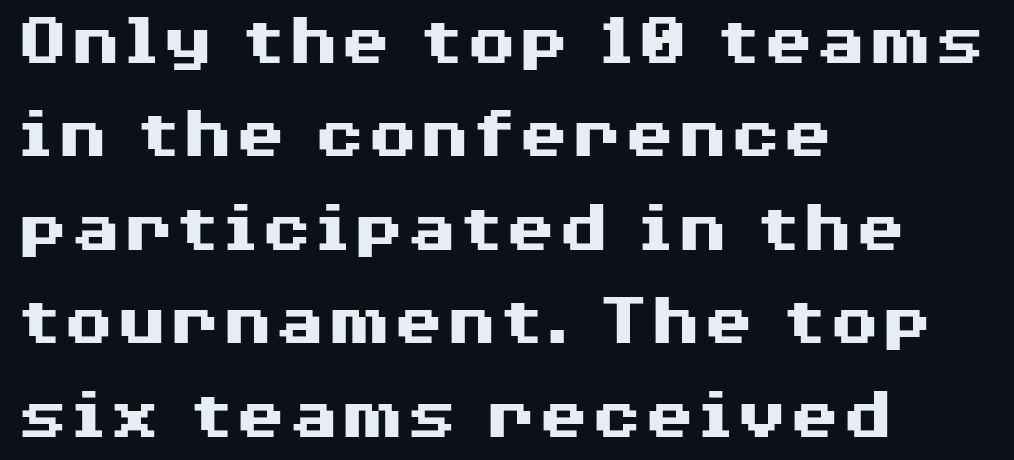
The font is running at its bold setting. Any mark beneath the type? The region is blank. Ascenders rise straight up at ninety degrees. Does extra space separate the letters? No, they use regular spacing.
